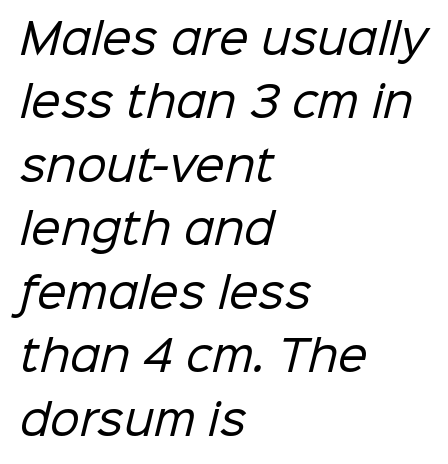
The leading is moderate, giving the passage an even texture. No extra ink here — the face is not bold. These lines are composed in type without serifs. These lines are set flush left with a ragged right edge.
